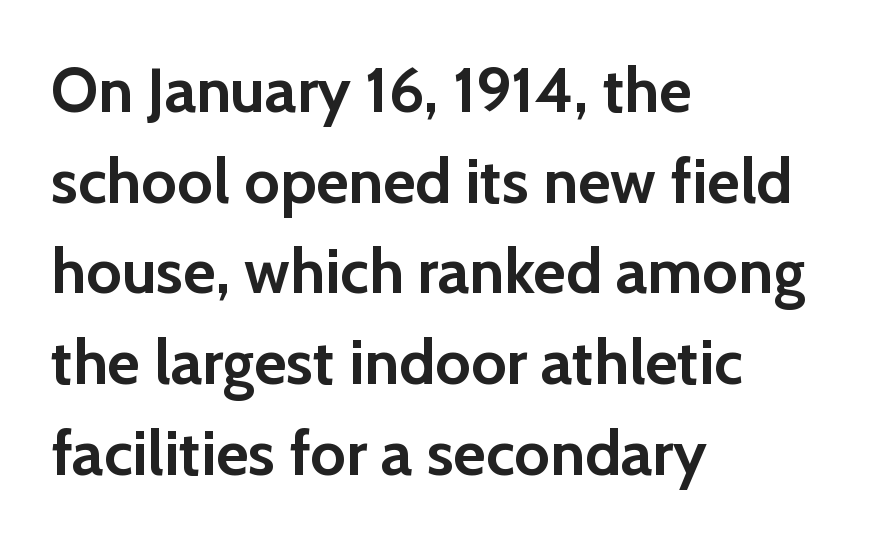
The image shows 63 px semibold sans-serif type, upright; set left-aligned, normal line spacing (1.44x), normal letter spacing, not underlined; low stroke contrast and a medium x-height.
